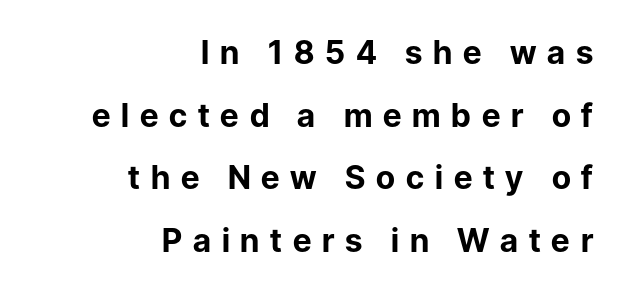
The image shows 32 px bold sans-serif type, upright; set right-aligned, loose line spacing (1.96x), unusually wide letter spacing (+0.34 em), not underlined; low stroke contrast and a medium x-height.
